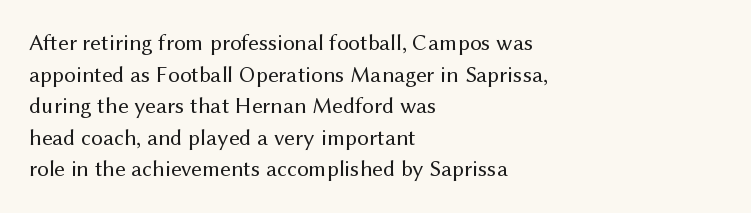
Q: Is the text bold? A: No.
Q: Is the text italic (slanted)? A: No, it is upright.
Q: Is the text underlined? A: No.
Q: How is the paragraph aligned? A: Left-aligned.
Q: Is the spacing between letters normal or unusually wide? A: Normal.
Q: Is the spacing between lines tight, normal or loose? A: Normal.
